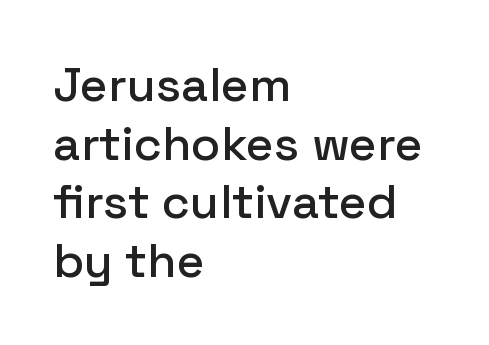
Tall strokes in this sample are plumb rather than angled. Here the designer chose a conventional face with non-uniform glyph widths. This rendering employs a face without finishing strokes, i.e., a sans-serif. Descenders hang freely into open space. Does the copy run flush right? No — it runs flush left. No extra tracking has been applied to these lines.
